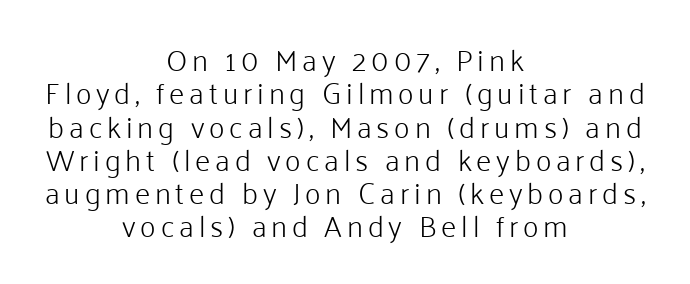
Q: Is the text bold? A: No.
Q: Is the text italic (slanted)? A: No, it is upright.
Q: Is the typeface a serif or a sans-serif typeface? A: Sans-serif.
Q: Is the text underlined? A: No.
Q: How is the paragraph aligned? A: Centered.
Q: Is the spacing between lines tight, normal or loose? A: Tight.
Q: Width (condensed, normal, or wide)? A: Normal.
Q: Stroke contrast? A: Low.
Q: x-height? A: Medium.
Q: Monospaced? A: No.
